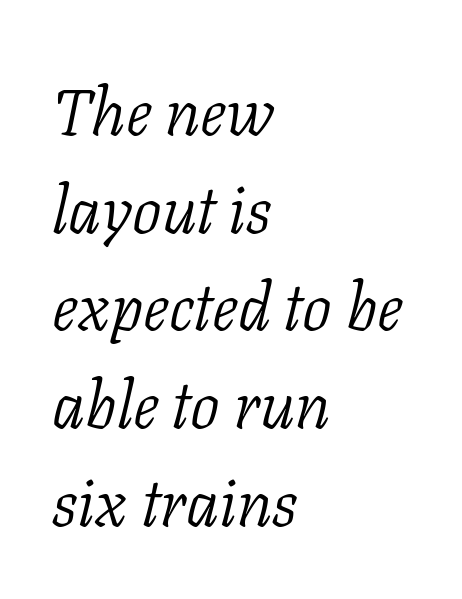
This is oblique type, the kind used for emphasis or titles. These glyphs show unthickened strokes, regular width or finer. The passage shown is typed in a proportional face where columns would drift. Beneath every word, the page is bare.
